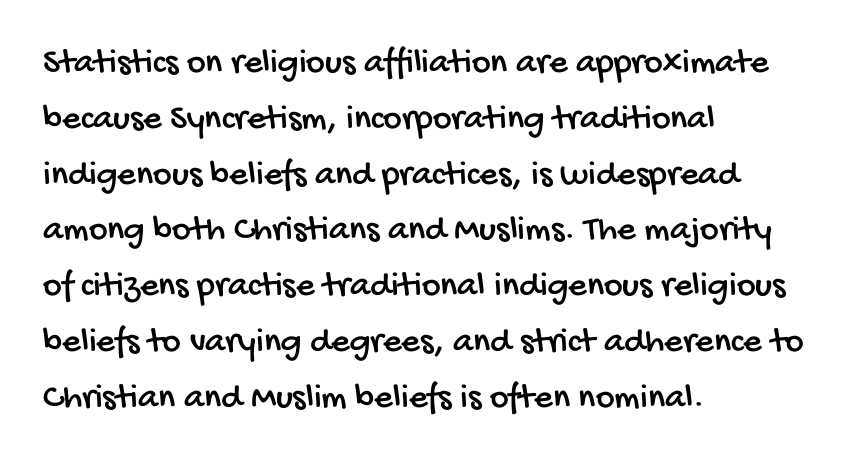
Q: Is the typeface a serif or a sans-serif typeface? A: Sans-serif.
Q: Is the text underlined? A: No.
Q: How is the paragraph aligned? A: Left-aligned.
Q: Is the spacing between letters normal or unusually wide? A: Normal.
Q: Is the spacing between lines tight, normal or loose? A: Normal.
Q: Width (condensed, normal, or wide)? A: Condensed.
Q: Stroke contrast? A: Low.
Q: x-height? A: Large.
Q: Monospaced? A: No.
